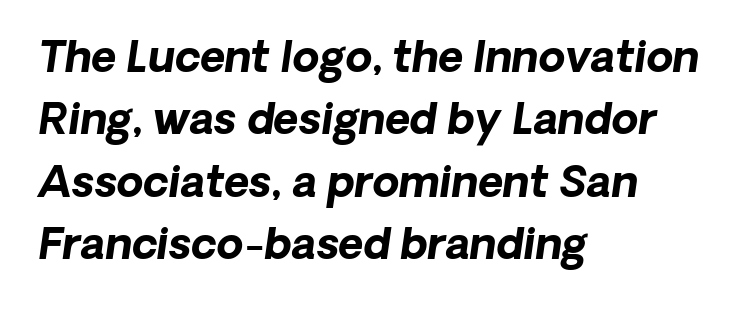
The image shows 43 px bold sans-serif type; set left-aligned, normal line spacing (1.45x), normal letter spacing, not underlined; low stroke contrast and a medium x-height.
